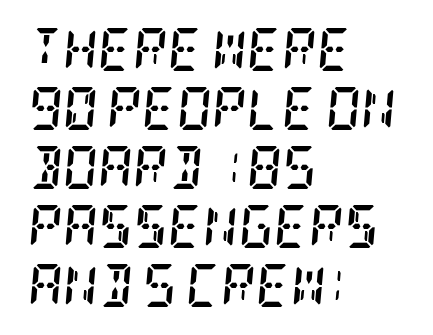
The image shows 43 px semibold, condensed serif type, italic (leaning right); set left-aligned, normal line spacing (1.37x), normal letter spacing, not underlined; low stroke contrast and a large x-height.
